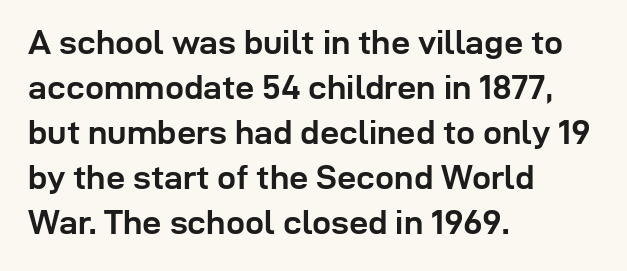
Q: Is the text bold? A: Yes.
Q: Is the text italic (slanted)? A: No, it is upright.
Q: Is the typeface a serif or a sans-serif typeface? A: Sans-serif.
Q: Is the text underlined? A: No.
Q: How is the paragraph aligned? A: Left-aligned.
Q: Is the spacing between letters normal or unusually wide? A: Normal.
Q: Is the spacing between lines tight, normal or loose? A: Normal.
Q: Width (condensed, normal, or wide)? A: Normal.
Q: Stroke contrast? A: Low.
Q: x-height? A: Medium.
Q: Monospaced? A: No.
